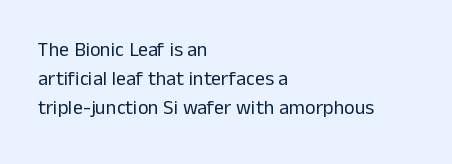
Beneath every word, the page is bare. Stems here are at most as thick as an everyday book face. When letters stand straight like this, we call the style roman or upright. This rendering leaves character spacing at its baseline value. The rendering uses a moderate line-height, typical for paragraphs.
